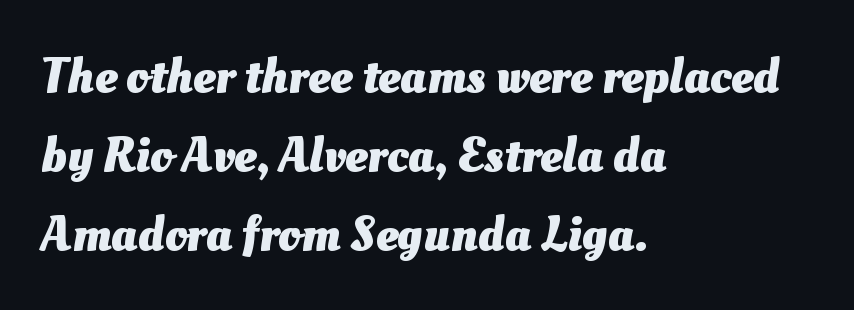
Q: Is the text bold? A: Yes.
Q: Is the text underlined? A: No.
Q: How is the paragraph aligned? A: Left-aligned.
Q: Is the spacing between letters normal or unusually wide? A: Normal.
Q: Is the spacing between lines tight, normal or loose? A: Normal.
Q: Width (condensed, normal, or wide)? A: Normal.
Q: Stroke contrast? A: Medium.
Q: x-height? A: Small.
Q: Monospaced? A: No.
